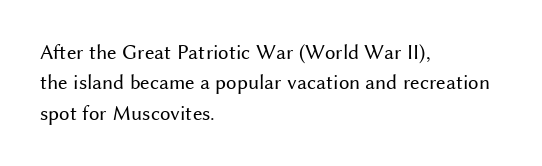
{"italic": "no", "bold": "no", "underline": "no", "align": "left", "line_spacing": "normal", "line_spacing_ratio": 1.45, "letter_spacing": "normal", "letter_spacing_em": 0.0, "glyph_px": 21}
